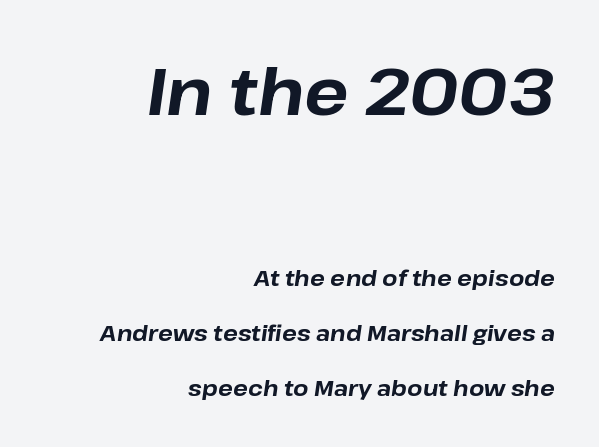
The image shows 66 px bold type, italic (leaning right); set right-aligned, loose line spacing (2.5x), normal letter spacing, not underlined; the first (top) block is 3.0x larger; low stroke contrast and a medium x-height.
